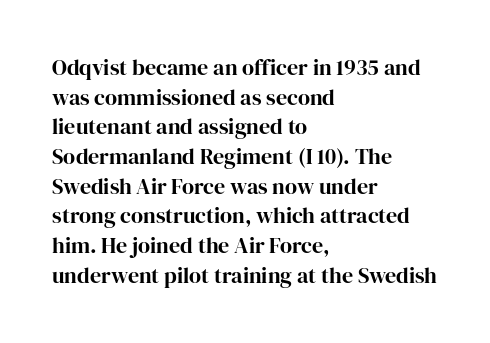
The image shows 22 px text type, upright; set left-aligned, normal line spacing (1.35x), normal letter spacing, not underlined.
